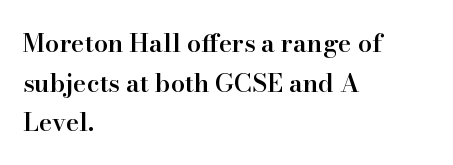
The image shows 25 px text type, upright; set left-aligned, normal line spacing (1.59x), normal letter spacing, not underlined.
